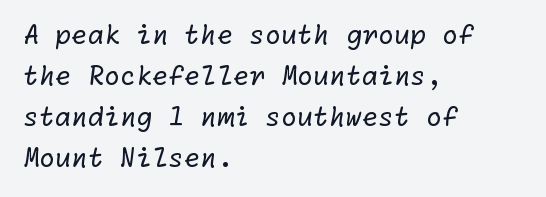
Q: Is the text bold? A: No.
Q: Is the text underlined? A: No.
Q: How is the paragraph aligned? A: Left-aligned.
Q: Is the spacing between letters normal or unusually wide? A: Normal.
Q: Is the spacing between lines tight, normal or loose? A: Normal.
